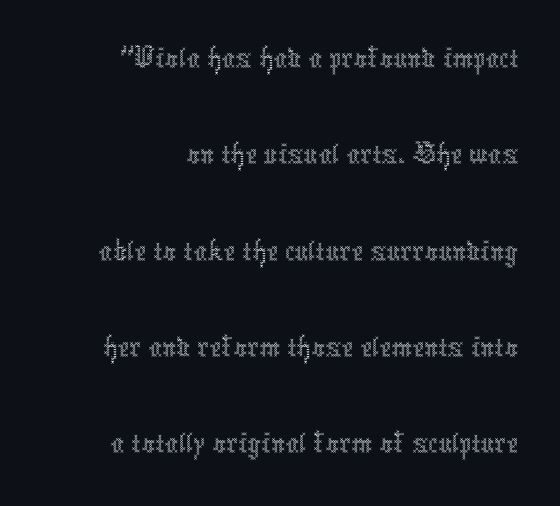
The image shows 66 px thin, condensed type, upright; set right-aligned, normal line spacing (1.46x), normal letter spacing, not underlined; a medium x-height.
